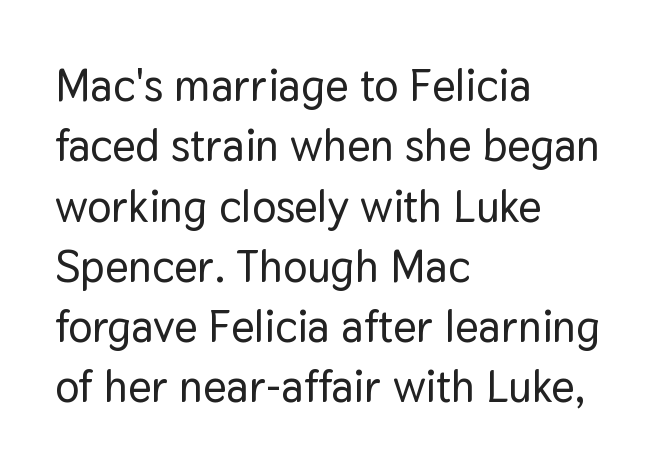
Only glyphs here, with clear space below each row. Is this a fixed-width face? No — the glyphs have proportional, varying widths. Nothing unusual about the tracking: characters are spaced as the font intends. Line starts are locked; line ends wander. Every stem runs plumb, perpendicular to the baseline. You can tell from the bare stems that sans-serif type was used.
